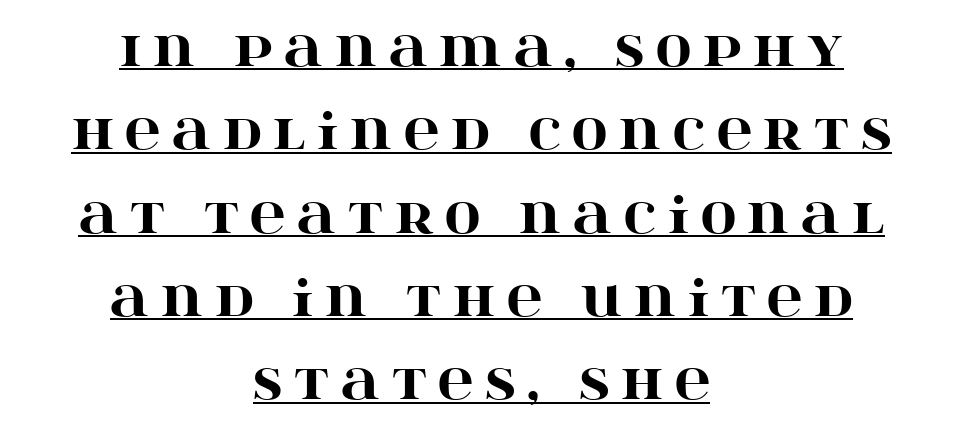
Q: Is the text bold? A: Yes.
Q: Is the text italic (slanted)? A: No, it is upright.
Q: Is the typeface a serif or a sans-serif typeface? A: Serif.
Q: Is the text underlined? A: Yes.
Q: How is the paragraph aligned? A: Centered.
Q: Is the spacing between letters normal or unusually wide? A: Unusually wide.
Q: Is the spacing between lines tight, normal or loose? A: Normal.
Q: Width (condensed, normal, or wide)? A: Wide.
Q: Stroke contrast? A: High.
Q: x-height? A: Large.
Q: Monospaced? A: No.
